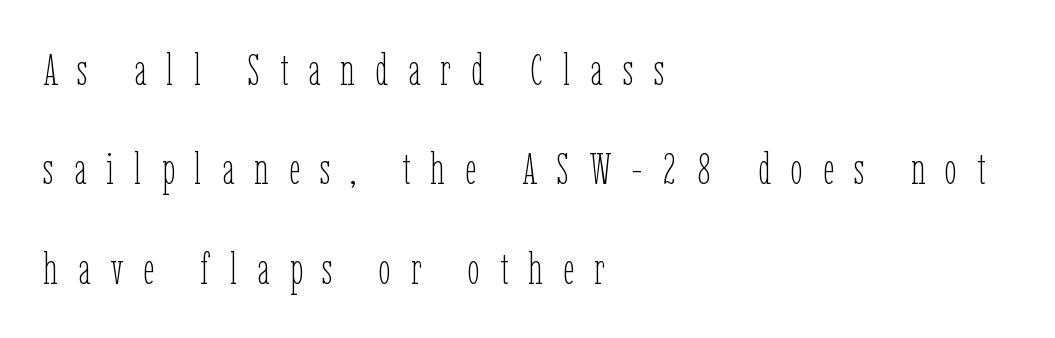
Q: Is the text bold? A: No.
Q: Is the text italic (slanted)? A: No, it is upright.
Q: Is the text underlined? A: No.
Q: How is the paragraph aligned? A: Left-aligned.
Q: Is the spacing between letters normal or unusually wide? A: Unusually wide.
Q: Is the spacing between lines tight, normal or loose? A: Loose.
Q: Width (condensed, normal, or wide)? A: Condensed.
Q: Stroke contrast? A: Low.
Q: x-height? A: Medium.
Q: Monospaced? A: No.
